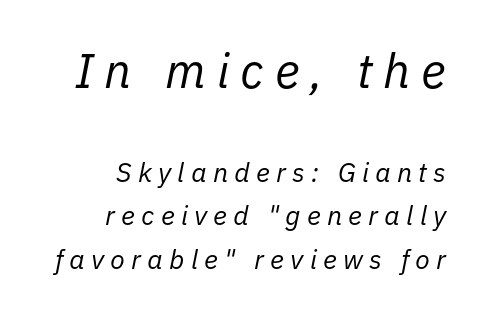
{"italic": "yes", "lean": "right", "slant_degrees": 11, "bold": "no", "weight": "regular", "width": "normal", "stroke_contrast": "low", "x_height": "medium", "monospaced": "no", "underline": "no", "align": "right", "line_spacing": "normal", "line_spacing_ratio": 1.61, "letter_spacing": "wide", "letter_spacing_em": 0.23, "larger_block": "first", "size_ratio": 1.78, "glyph_px": 48}
